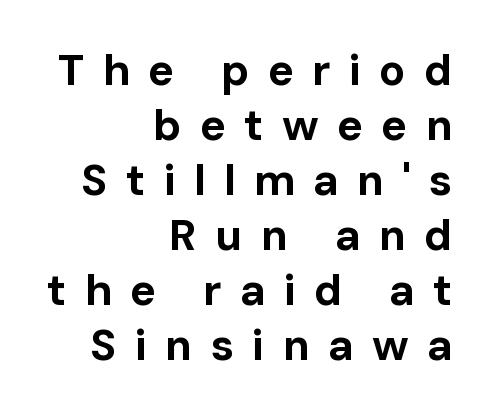
The image shows 44 px bold sans-serif type, upright; set right-aligned, normal line spacing (1.25x), unusually wide letter spacing (+0.41 em), not underlined; low stroke contrast and a medium x-height.
